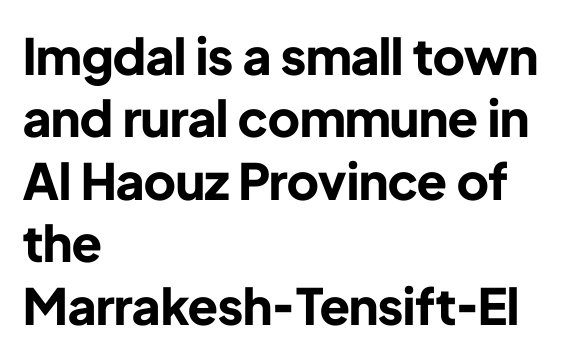
Is there much room between lines? A standard amount, neither cramped nor airy. Each line starts at the same left margin while the right side varies. Students, this is bold: see how much ink each stroke carries. Words float on clear page, feet unadorned. The face used here is proportionally spaced, like ordinary book or web type.
